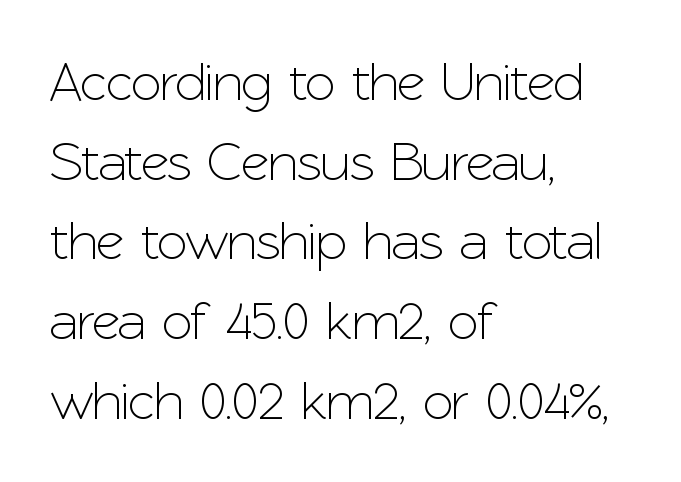
Q: Is the text italic (slanted)? A: No, it is upright.
Q: Is the typeface a serif or a sans-serif typeface? A: Sans-serif.
Q: Is the text underlined? A: No.
Q: How is the paragraph aligned? A: Left-aligned.
Q: Is the spacing between letters normal or unusually wide? A: Normal.
Q: Is the spacing between lines tight, normal or loose? A: Normal.
Q: Width (condensed, normal, or wide)? A: Normal.
Q: Stroke contrast? A: Low.
Q: x-height? A: Medium.
Q: Monospaced? A: No.
